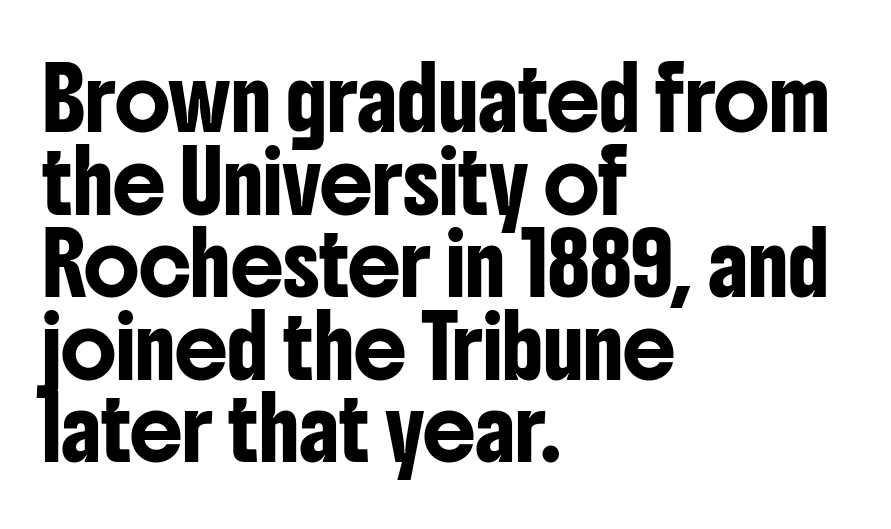
Here the designer chose a conventional face with non-uniform glyph widths. Summary of vertical rhythm: regular, with standard interline spacing. Letter spacing: default. Italic? Not at all — the glyphs are vertical. Each line starts at the same left margin while the right side varies. The designer went with a sans here, leaving each stem footless.
